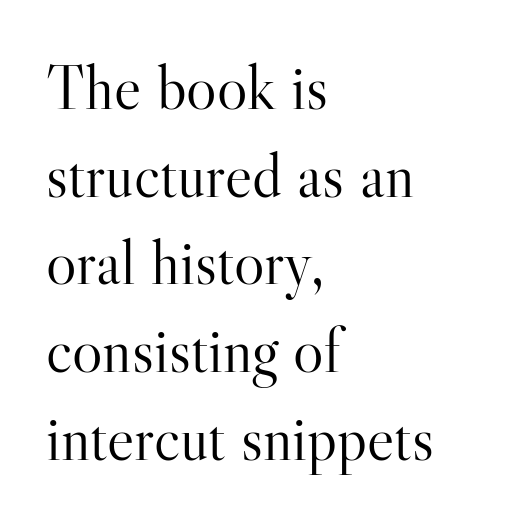
{"serif": "yes", "italic": "no", "bold": "no", "weight": "light", "width": "normal", "stroke_contrast": "high", "x_height": "small", "monospaced": "no", "underline": "no", "align": "left", "line_spacing": "normal", "line_spacing_ratio": 1.37, "letter_spacing": "normal", "letter_spacing_em": 0.0, "glyph_px": 64}
